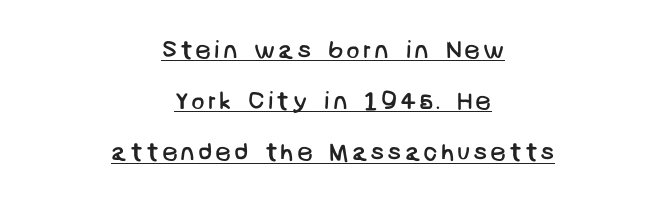
The image shows 25 px text type; set centered, loose line spacing (2.05x), underlined.
